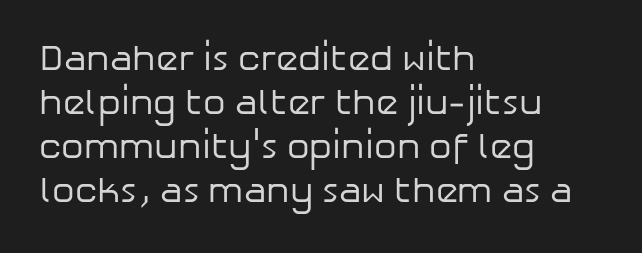
Any mark beneath the type? The region is blank. Characters remain perfectly vertical along every line. Each letter keeps its own natural width here, so spacing adapts to shape. The letterforms sit at book weight or below. Notice how the passage keeps a crisp vertical edge on the left only. The face used here is rendered with its standard letterfit.
